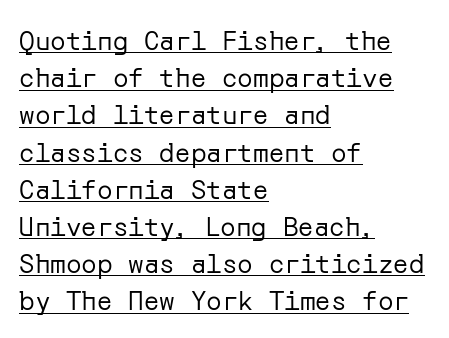
Summary of weight: not heavy and not bold. The type sits square on the baseline with zero lean. Tracking here is standard; glyphs follow each other at the usual distance. The glyphs are accompanied by a horizontal stroke just below them. Leftover space on each line is placed entirely after the last word.
